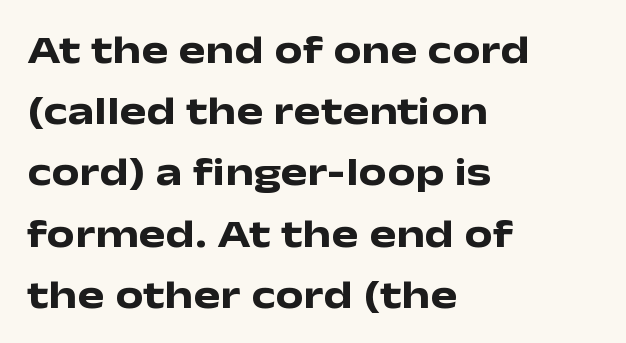
Ordinary non-slanted type is in use. In terms of weight, the rendering is a true, heavy bold. Whoever set this chose a conventional vertical rhythm. Check the space under the baseline: it is left empty. Think of a printed novel: that variable character pitch is what you see here.
